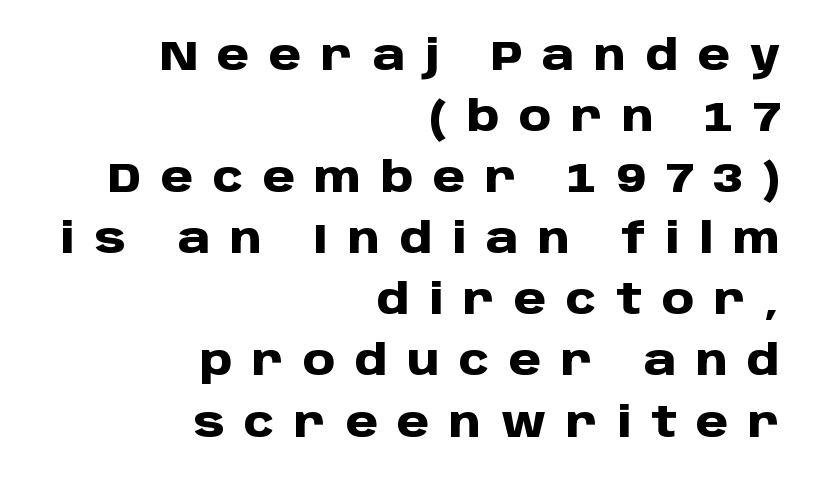
The passage shown has open, widely tracked lettering throughout. Type without underlining. Each letter keeps its own natural width here, so spacing adapts to shape. The typography opts for an upright posture over an oblique one. The ragged edge is on the left, which tells us the setting is flush right. The font is running at its bold setting.
